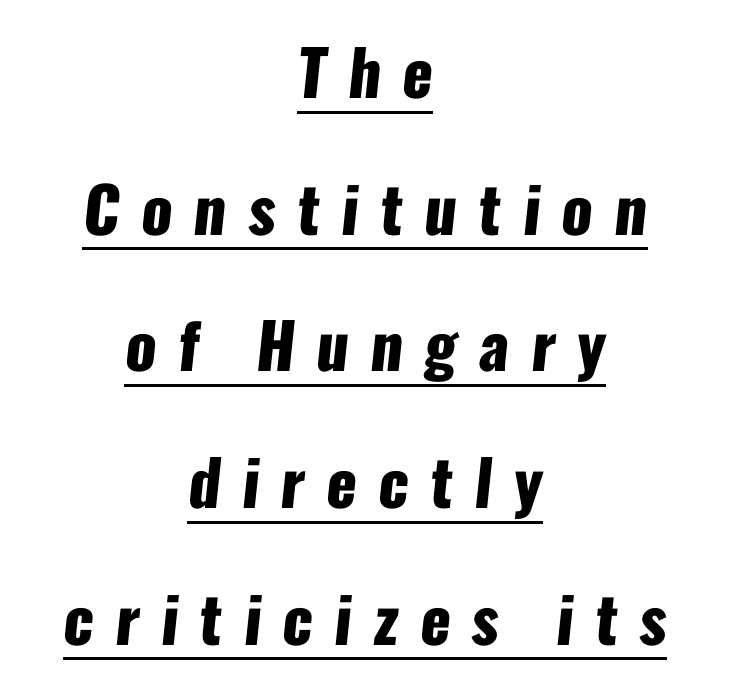
The lines are spread far apart with generous leading. Varying glyph widths throughout — classic text-font behaviour. Observe the wide spacing: letters keep a clear distance from each other. The glyphs are accompanied by a horizontal stroke just below them. Type style note: lacks serifs. Alignment: centered.
